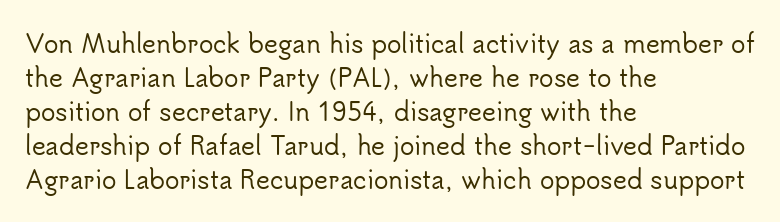
{"italic": "no", "underline": "no", "align": "left", "line_spacing": "normal", "line_spacing_ratio": 1.42, "letter_spacing": "normal", "letter_spacing_em": 0.0, "glyph_px": 24}
